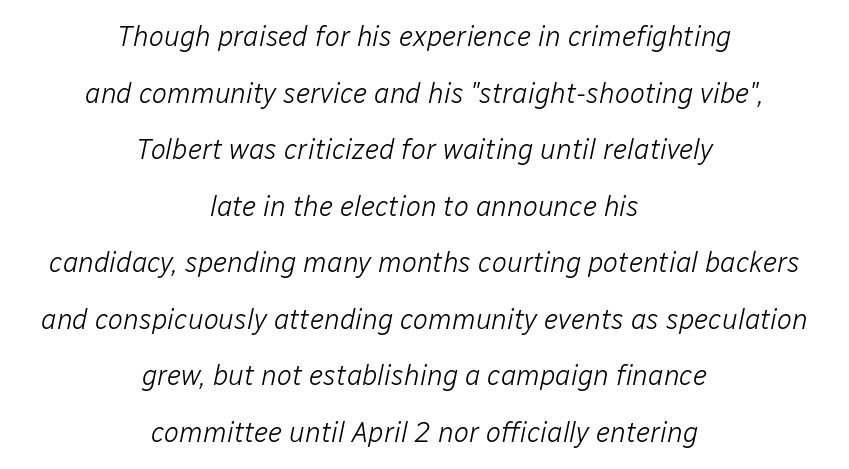
Typeset on center — no edge is straight. Clear beneath every line of the passage. Bold? No — there's no thickening of the strokes. Compared with typical body copy, the letter spacing here is the same.
